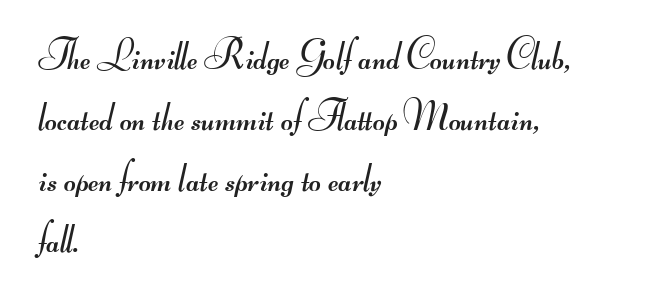
The letters look calm and open, with moderate or lighter stems. The rendering uses a moderate line-height, typical for paragraphs. The letterforms sit shoulder to shoulder at normal distance. You could not count columns in this text — the font is proportionally spaced. Lines of text with bare space underneath.
